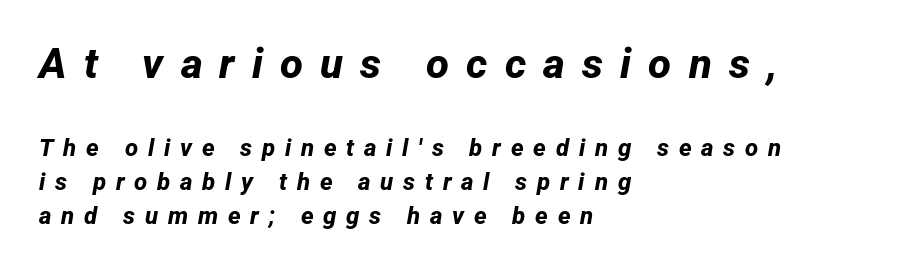
The image shows 42 px bold sans-serif type; set left-aligned, normal line spacing (1.43x), unusually wide letter spacing (+0.41 em), not underlined; the first (top) block is 1.75x larger; low stroke contrast and a medium x-height.
